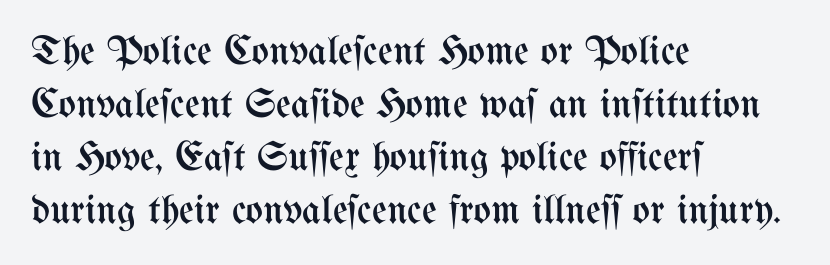
The image shows 41 px regular-weight, condensed type, upright; set left-aligned, normal line spacing (1.29x), normal letter spacing, not underlined; medium stroke contrast and a medium x-height.
